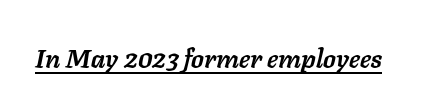
{"italic": "yes", "lean": "right", "slant_degrees": 11, "bold": "yes", "underline": "yes", "letter_spacing": "normal", "letter_spacing_em": 0.0, "glyph_px": 26}
